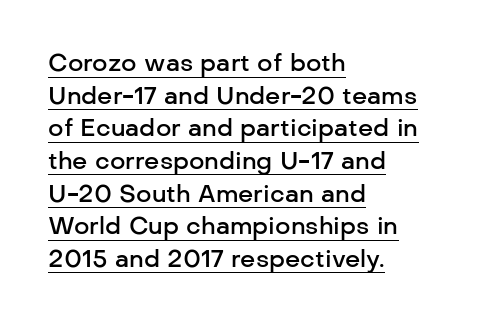
The image shows 24 px text type, upright; set left-aligned, normal line spacing (1.36x), normal letter spacing, underlined.
